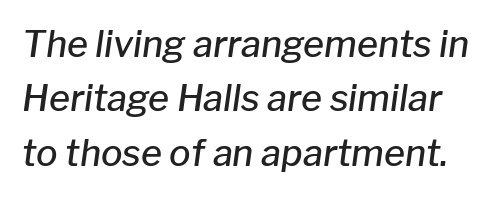
{"italic": "yes", "lean": "right", "slant_degrees": 8, "bold": "semi", "weight": "semibold", "width": "normal", "stroke_contrast": "low", "x_height": "medium", "monospaced": "no", "underline": "no", "line_spacing": "normal", "line_spacing_ratio": 1.51, "letter_spacing": "normal", "letter_spacing_em": 0.0, "glyph_px": 36}
